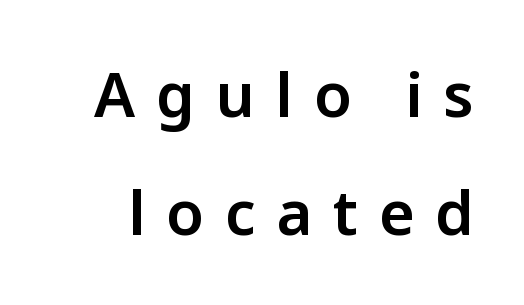
{"serif": "no", "italic": "no", "width": "normal", "stroke_contrast": "low", "x_height": "medium", "monospaced": "no", "underline": "no", "line_spacing": "loose", "line_spacing_ratio": 1.94, "letter_spacing": "wide", "letter_spacing_em": 0.34, "glyph_px": 61}
